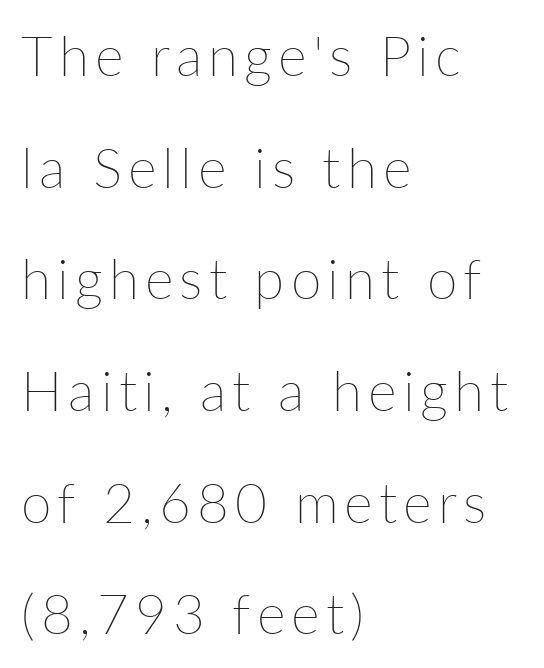
{"italic": "no", "bold": "no", "weight": "thin", "width": "normal", "stroke_contrast": "low", "x_height": "medium", "monospaced": "no", "underline": "no", "align": "left", "line_spacing": "loose", "line_spacing_ratio": 2.03, "glyph_px": 55}
